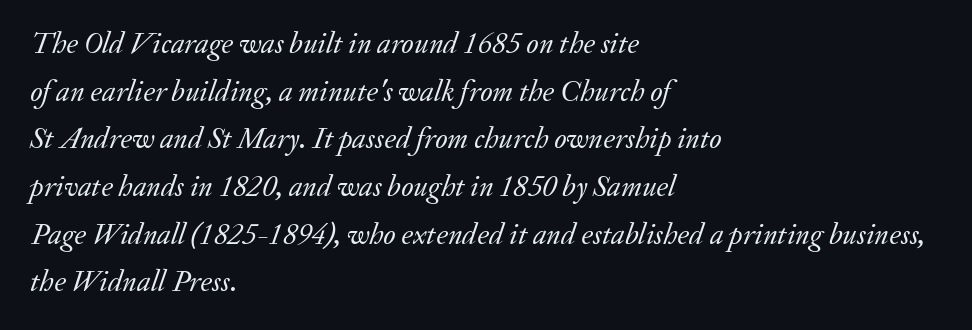
Q: Is the text bold? A: No.
Q: Is the text italic (slanted)? A: Yes, it leans right by about 20 degrees.
Q: Is the typeface a serif or a sans-serif typeface? A: Serif.
Q: Is the text underlined? A: No.
Q: How is the paragraph aligned? A: Left-aligned.
Q: Is the spacing between letters normal or unusually wide? A: Normal.
Q: Is the spacing between lines tight, normal or loose? A: Normal.
Q: Width (condensed, normal, or wide)? A: Normal.
Q: Stroke contrast? A: Low.
Q: x-height? A: Small.
Q: Monospaced? A: No.
